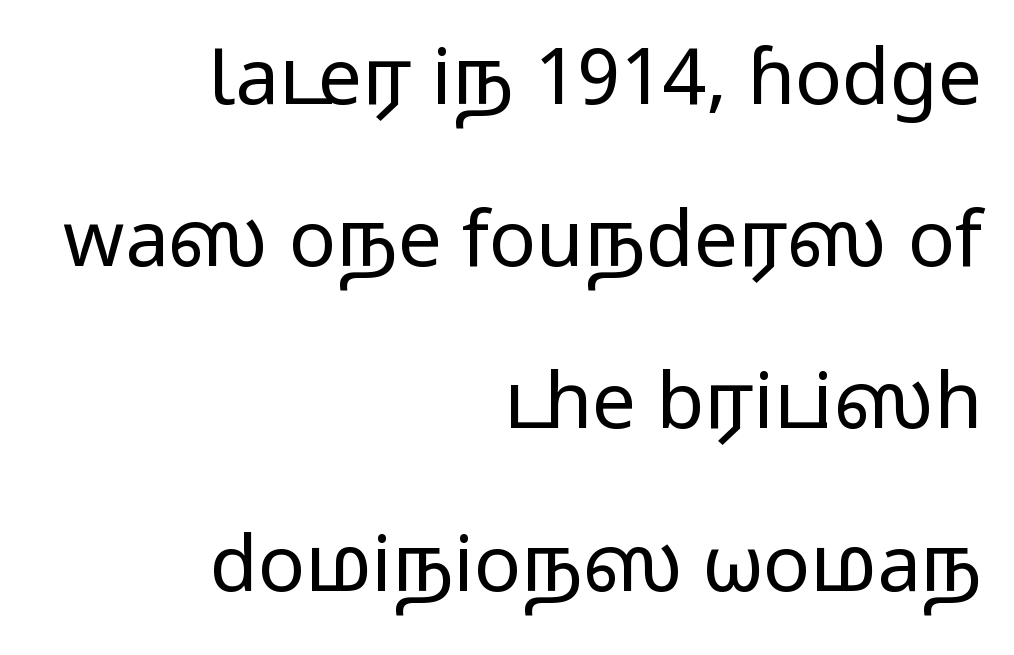
Layout note: lines flush right. The space directly below the letters is spotless. The vertical gap from one line to the next is large. A typesetter would label this face a sans.
